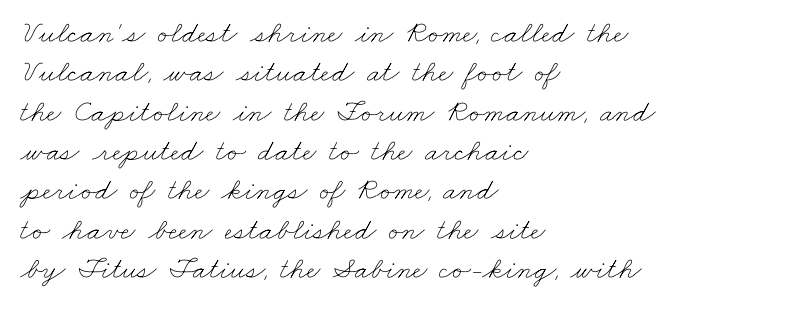
Think standard paragraph weight, or any step lighter than that. The compositor pushed each line to the left boundary. Descenders hang freely into open space. Here the designer chose a conventional face with non-uniform glyph widths. Successive baselines arrive at the customary interval.
